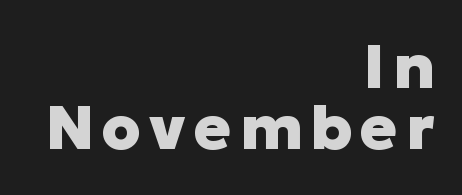
The image shows 62 px heavy sans-serif type, upright; set right-aligned, tight line spacing (0.99x), not underlined; low stroke contrast and a medium x-height.
